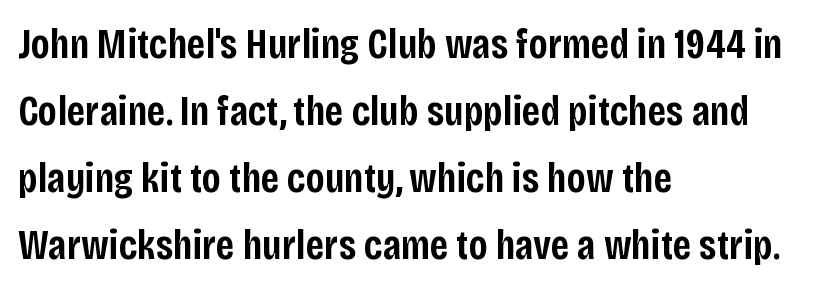
The image shows 43 px semibold, condensed sans-serif type, upright; set left-aligned, normal line spacing (1.56x), normal letter spacing, not underlined; low stroke contrast and a large x-height.
